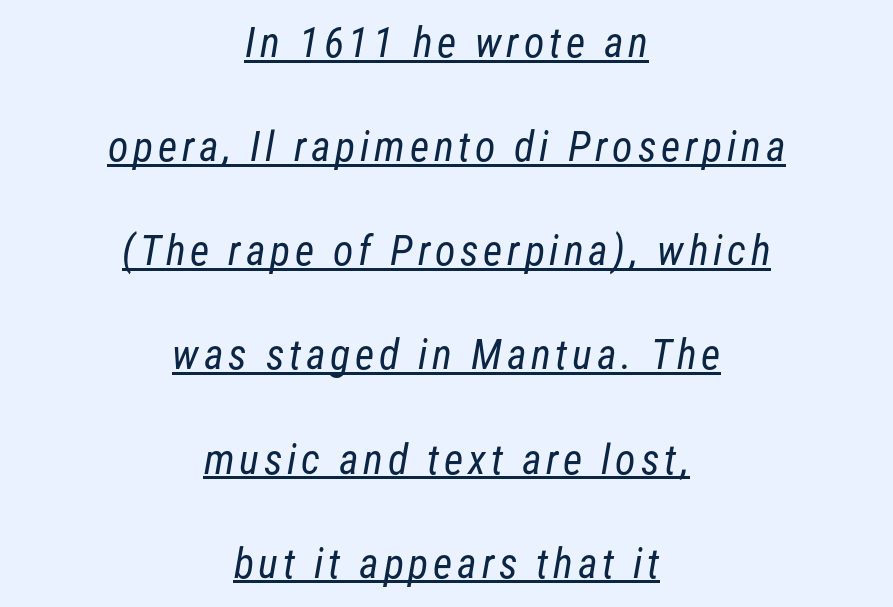
Q: Is the text bold? A: No.
Q: Is the typeface a serif or a sans-serif typeface? A: Sans-serif.
Q: Is the text underlined? A: Yes.
Q: How is the paragraph aligned? A: Centered.
Q: Is the spacing between lines tight, normal or loose? A: Loose.
Q: Width (condensed, normal, or wide)? A: Condensed.
Q: Stroke contrast? A: Low.
Q: x-height? A: Medium.
Q: Monospaced? A: No.
